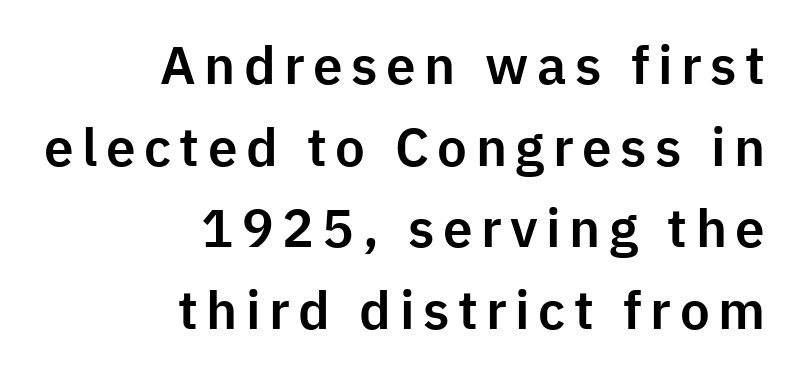
Q: Is the text italic (slanted)? A: No, it is upright.
Q: Is the typeface a serif or a sans-serif typeface? A: Sans-serif.
Q: Is the text underlined? A: No.
Q: How is the paragraph aligned? A: Right-aligned.
Q: Is the spacing between lines tight, normal or loose? A: Normal.
Q: Width (condensed, normal, or wide)? A: Normal.
Q: Stroke contrast? A: Low.
Q: x-height? A: Medium.
Q: Monospaced? A: No.
